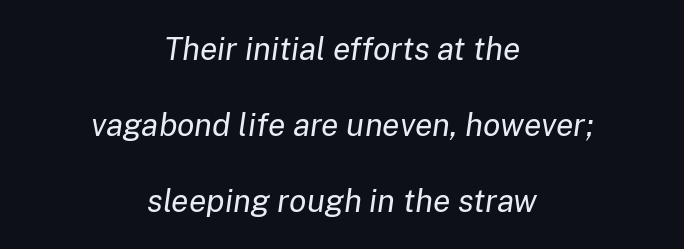
The image shows 32 px regular-weight type, italic (leaning right); set centered, loose line spacing (2.37x), normal letter spacing, not underlined; low stroke contrast and a medium x-height.
